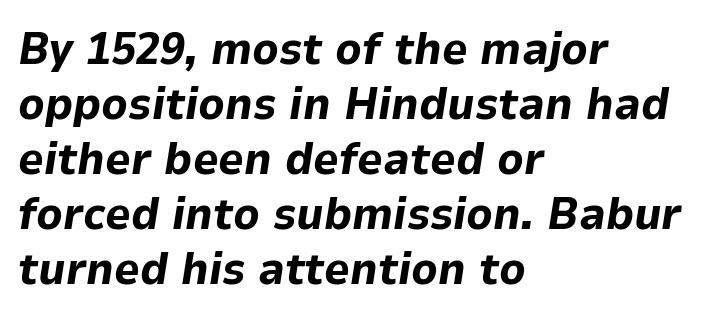
{"italic": "yes", "lean": "right", "slant_degrees": 9, "bold": "yes", "weight": "bold", "width": "normal", "stroke_contrast": "low", "x_height": "medium", "monospaced": "no", "underline": "no", "align": "left", "line_spacing_ratio": 1.22, "letter_spacing": "normal", "letter_spacing_em": 0.0, "glyph_px": 45}
